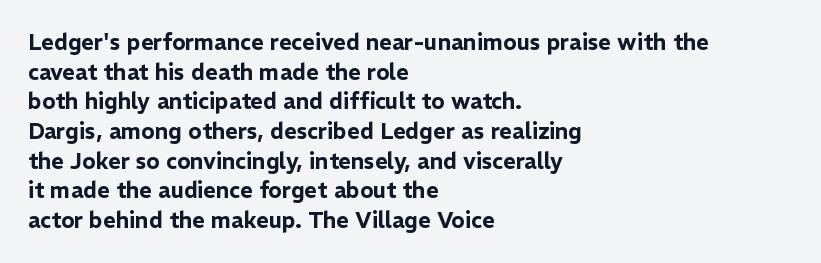
{"italic": "no", "underline": "no", "align": "left", "line_spacing": "normal", "line_spacing_ratio": 1.35, "letter_spacing": "normal", "letter_spacing_em": 0.0, "glyph_px": 22}
